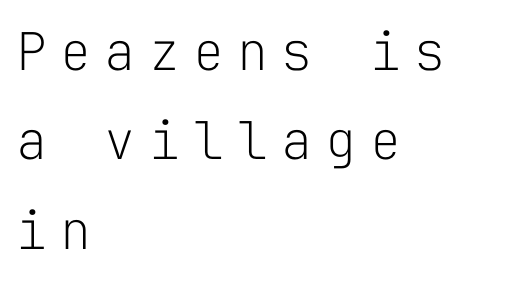
Q: Is the text bold? A: No.
Q: Is the text italic (slanted)? A: No, it is upright.
Q: Is the typeface a serif or a sans-serif typeface? A: Sans-serif.
Q: Is the text underlined? A: No.
Q: How is the paragraph aligned? A: Left-aligned.
Q: Is the spacing between letters normal or unusually wide? A: Unusually wide.
Q: Width (condensed, normal, or wide)? A: Normal.
Q: Stroke contrast? A: Low.
Q: x-height? A: Medium.
Q: Monospaced? A: Yes.
